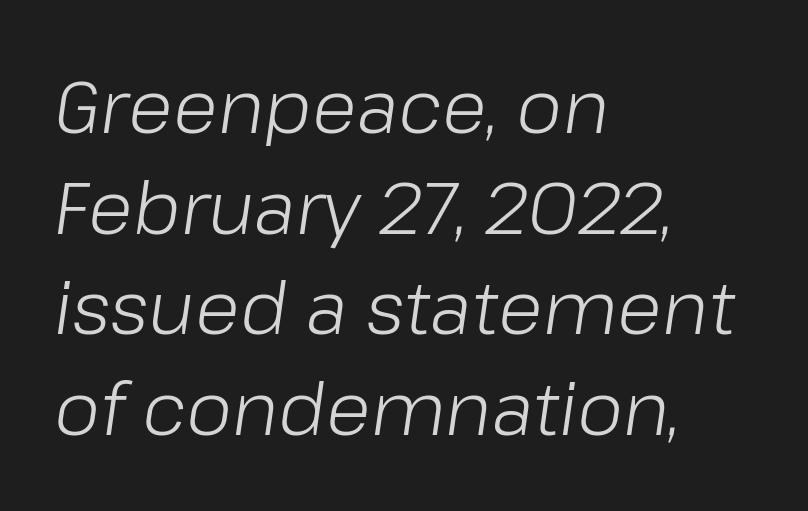
The image shows 73 px light type, italic (leaning right); set left-aligned, normal line spacing (1.38x), normal letter spacing, not underlined; low stroke contrast and a medium x-height.
